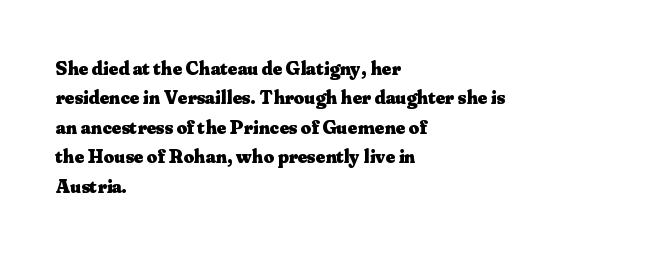
{"italic": "no", "bold": "yes", "underline": "no", "align": "left", "line_spacing": "normal", "line_spacing_ratio": 1.47, "letter_spacing": "normal", "letter_spacing_em": 0.0, "glyph_px": 20}
